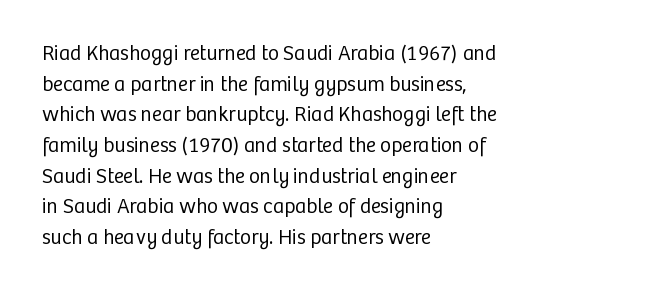
The image shows 21 px text type, upright; set left-aligned, normal line spacing (1.46x), normal letter spacing, not underlined.
